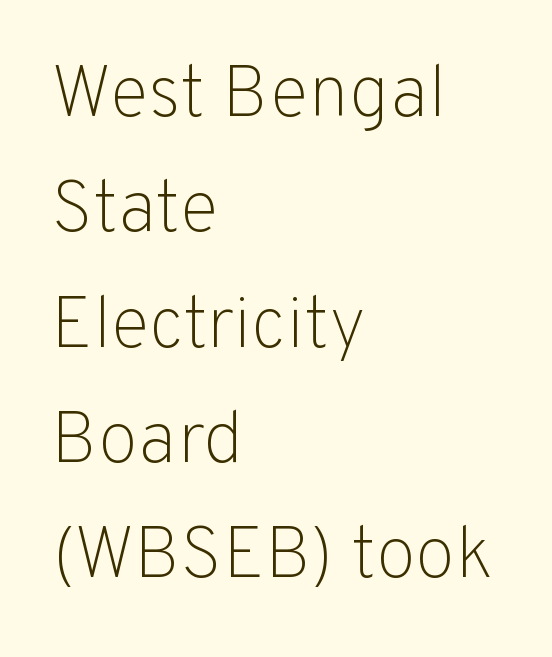
Q: Is the text bold? A: No.
Q: Is the text italic (slanted)? A: No, it is upright.
Q: Is the typeface a serif or a sans-serif typeface? A: Sans-serif.
Q: Is the text underlined? A: No.
Q: How is the paragraph aligned? A: Left-aligned.
Q: Is the spacing between letters normal or unusually wide? A: Normal.
Q: Is the spacing between lines tight, normal or loose? A: Normal.
Q: Width (condensed, normal, or wide)? A: Normal.
Q: Stroke contrast? A: Low.
Q: x-height? A: Medium.
Q: Monospaced? A: No.
